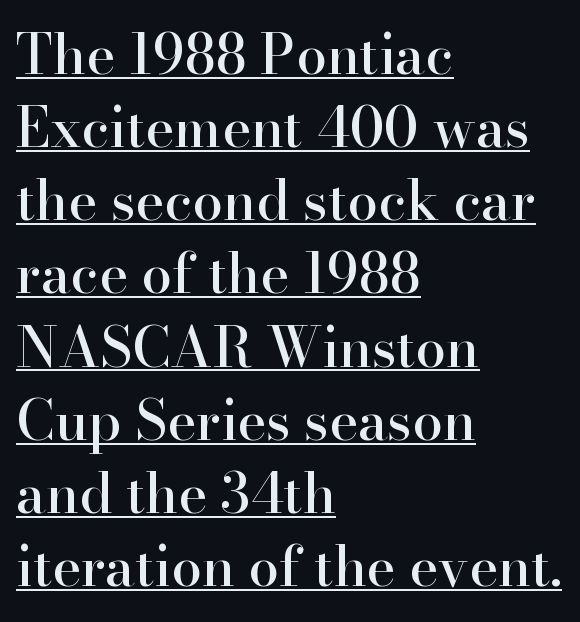
Q: Is the text italic (slanted)? A: No, it is upright.
Q: Is the typeface a serif or a sans-serif typeface? A: Serif.
Q: Is the text underlined? A: Yes.
Q: How is the paragraph aligned? A: Left-aligned.
Q: Is the spacing between letters normal or unusually wide? A: Normal.
Q: Is the spacing between lines tight, normal or loose? A: Normal.
Q: Width (condensed, normal, or wide)? A: Normal.
Q: Stroke contrast? A: High.
Q: x-height? A: Small.
Q: Monospaced? A: No.
